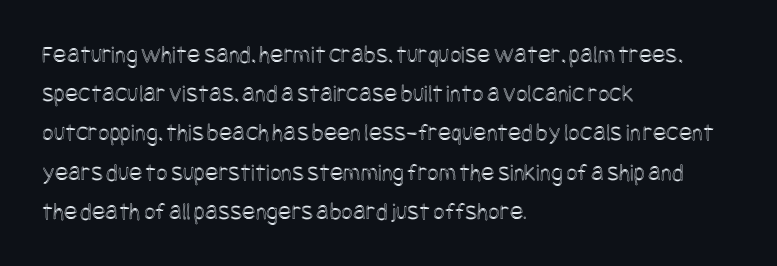
{"italic": "no", "underline": "no", "align": "left", "line_spacing": "normal", "line_spacing_ratio": 1.57, "letter_spacing": "normal", "letter_spacing_em": 0.0, "glyph_px": 25}
